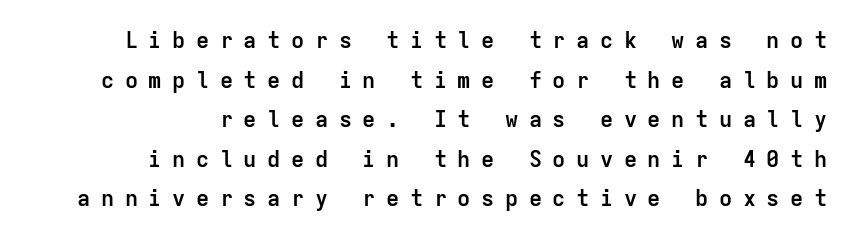
Q: Is the text bold? A: Yes.
Q: Is the text italic (slanted)? A: No, it is upright.
Q: Is the text underlined? A: No.
Q: How is the paragraph aligned? A: Right-aligned.
Q: Is the spacing between letters normal or unusually wide? A: Unusually wide.
